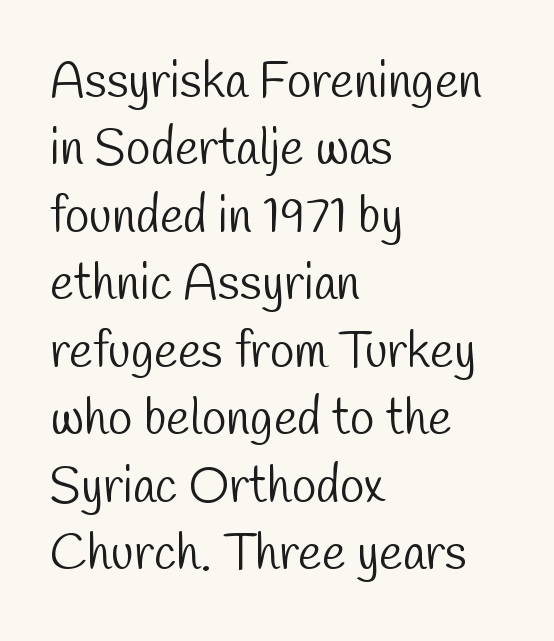
Q: Is the text bold? A: No.
Q: Is the typeface a serif or a sans-serif typeface? A: Sans-serif.
Q: Is the text underlined? A: No.
Q: How is the paragraph aligned? A: Left-aligned.
Q: Is the spacing between letters normal or unusually wide? A: Normal.
Q: Is the spacing between lines tight, normal or loose? A: Normal.
Q: Width (condensed, normal, or wide)? A: Condensed.
Q: Stroke contrast? A: Low.
Q: x-height? A: Medium.
Q: Monospaced? A: No.
